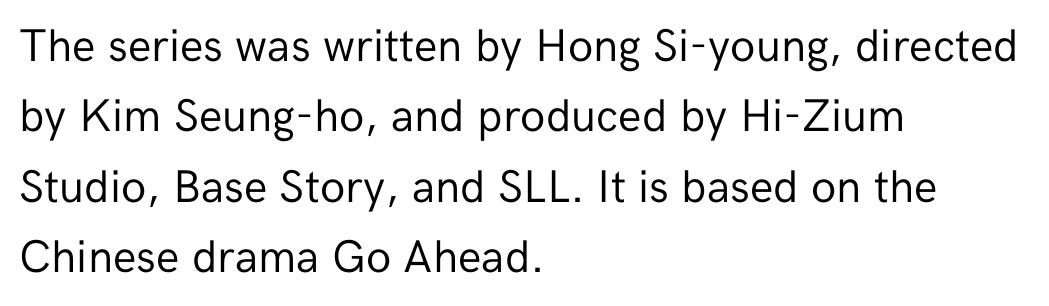
Q: Is the text bold? A: No.
Q: Is the text italic (slanted)? A: No, it is upright.
Q: Is the typeface a serif or a sans-serif typeface? A: Sans-serif.
Q: Is the text underlined? A: No.
Q: How is the paragraph aligned? A: Left-aligned.
Q: Is the spacing between letters normal or unusually wide? A: Normal.
Q: Is the spacing between lines tight, normal or loose? A: Normal.
Q: Width (condensed, normal, or wide)? A: Normal.
Q: Stroke contrast? A: Low.
Q: x-height? A: Medium.
Q: Monospaced? A: No.
